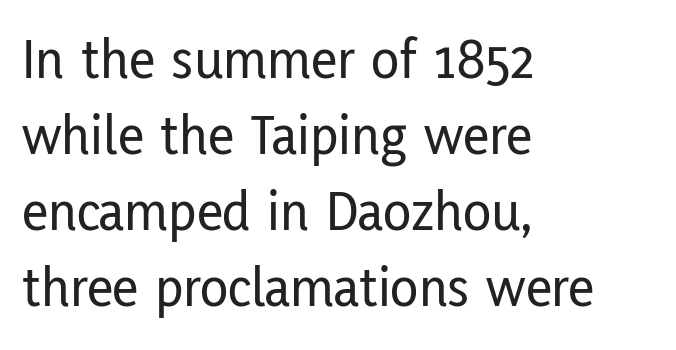
{"serif": "no", "italic": "no", "width": "condensed", "stroke_contrast": "low", "x_height": "medium", "monospaced": "no", "underline": "no", "align": "left", "line_spacing": "normal", "line_spacing_ratio": 1.31, "letter_spacing": "normal", "letter_spacing_em": 0.0, "glyph_px": 58}
